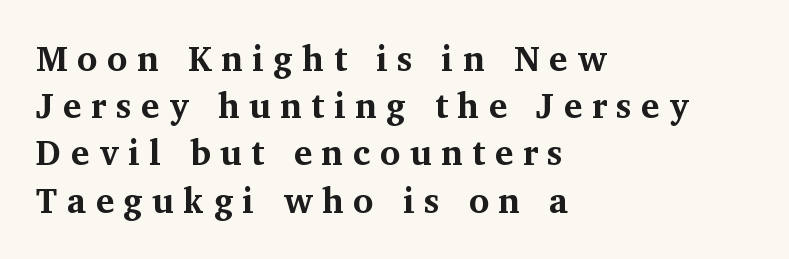
Q: Is the text bold? A: Yes.
Q: Is the text italic (slanted)? A: No, it is upright.
Q: Is the typeface a serif or a sans-serif typeface? A: Serif.
Q: Is the text underlined? A: No.
Q: How is the paragraph aligned? A: Left-aligned.
Q: Is the spacing between letters normal or unusually wide? A: Unusually wide.
Q: Is the spacing between lines tight, normal or loose? A: Normal.
Q: Width (condensed, normal, or wide)? A: Normal.
Q: Stroke contrast? A: Medium.
Q: x-height? A: Medium.
Q: Monospaced? A: No.
